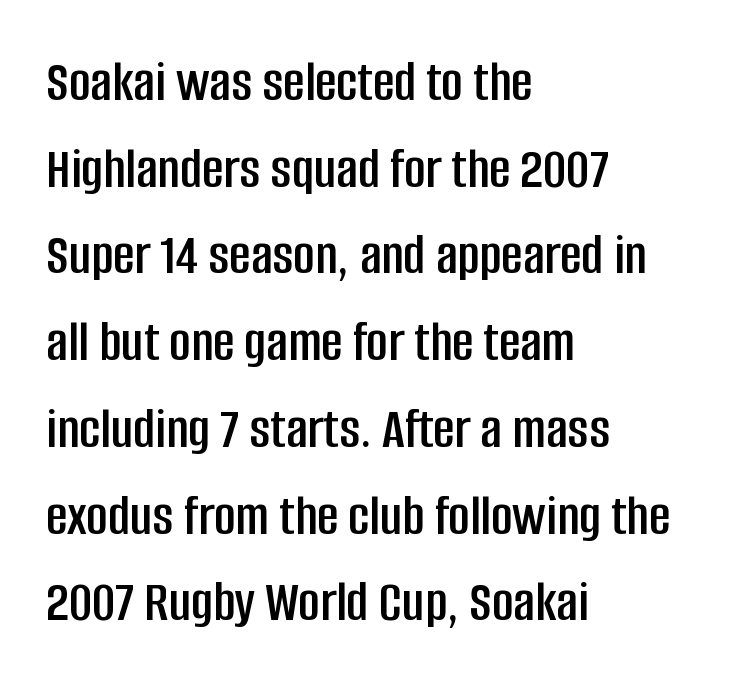
The image shows 59 px condensed sans-serif type, upright; set left-aligned, normal line spacing (1.47x), normal letter spacing, not underlined; low stroke contrast and a large x-height.
